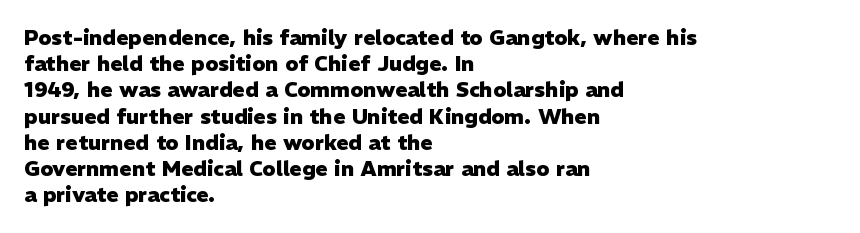
Q: Is the text bold? A: Yes.
Q: Is the text italic (slanted)? A: No, it is upright.
Q: Is the text underlined? A: No.
Q: How is the paragraph aligned? A: Left-aligned.
Q: Is the spacing between letters normal or unusually wide? A: Normal.
Q: Is the spacing between lines tight, normal or loose? A: Normal.
